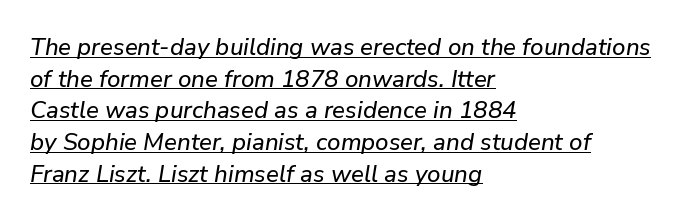
The image shows 24 px text type, italic (leaning right); set left-aligned, normal line spacing (1.32x), normal letter spacing, underlined.
